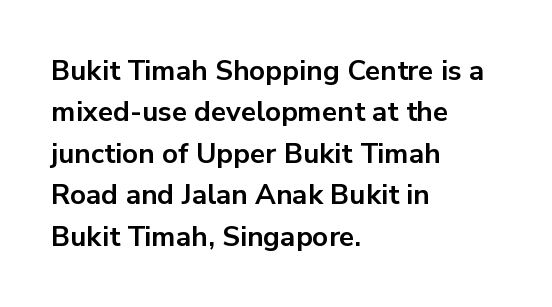
The image shows 28 px bold sans-serif type, upright; set left-aligned, normal line spacing (1.48x), normal letter spacing, not underlined; low stroke contrast and a medium x-height.
